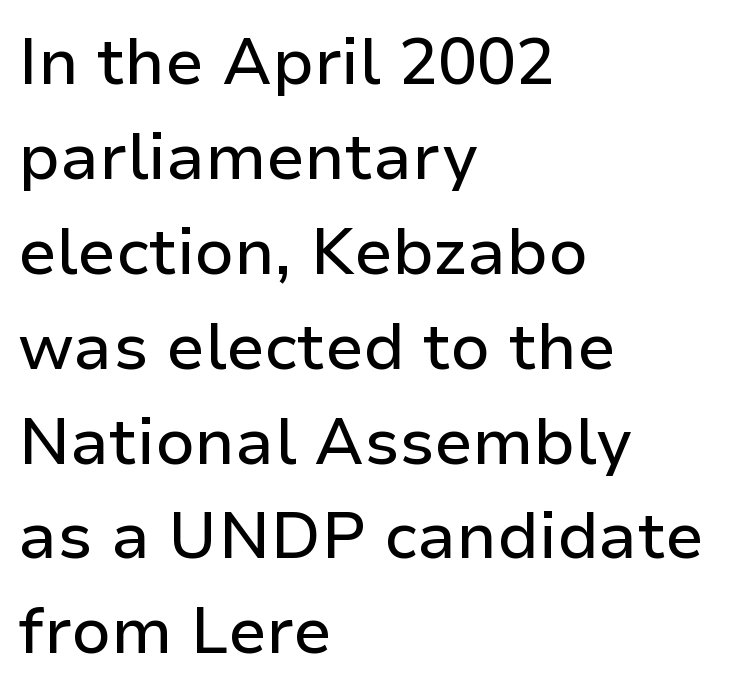
The compositor pushed each line to the left boundary. A typesetter would call this proportional, since set widths differ per character. The rendering shows plain stroke endings on the letterforms — a sans-serif design. Glyph-to-glyph distance matches everyday printed text. This is the regular roman posture of the typeface. Each row of text sits above clean, open space.
